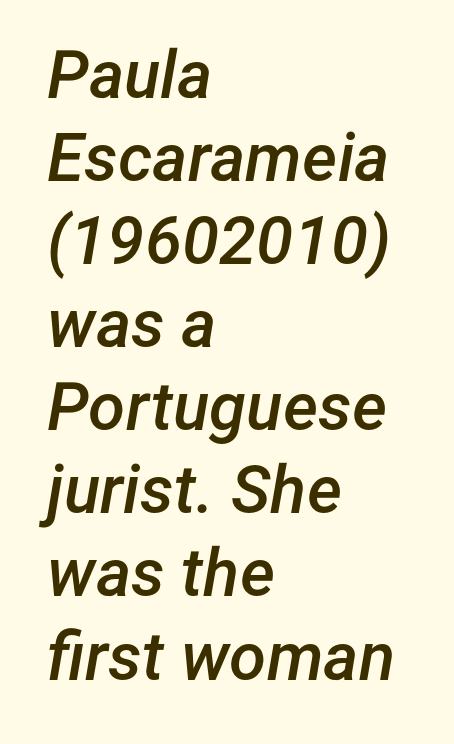
{"italic": "yes", "lean": "right", "slant_degrees": 12, "bold": "semi", "weight": "semibold", "width": "normal", "stroke_contrast": "low", "x_height": "medium", "monospaced": "no", "underline": "no", "align": "left", "line_spacing_ratio": 1.24, "letter_spacing": "normal", "letter_spacing_em": 0.0, "glyph_px": 67}
